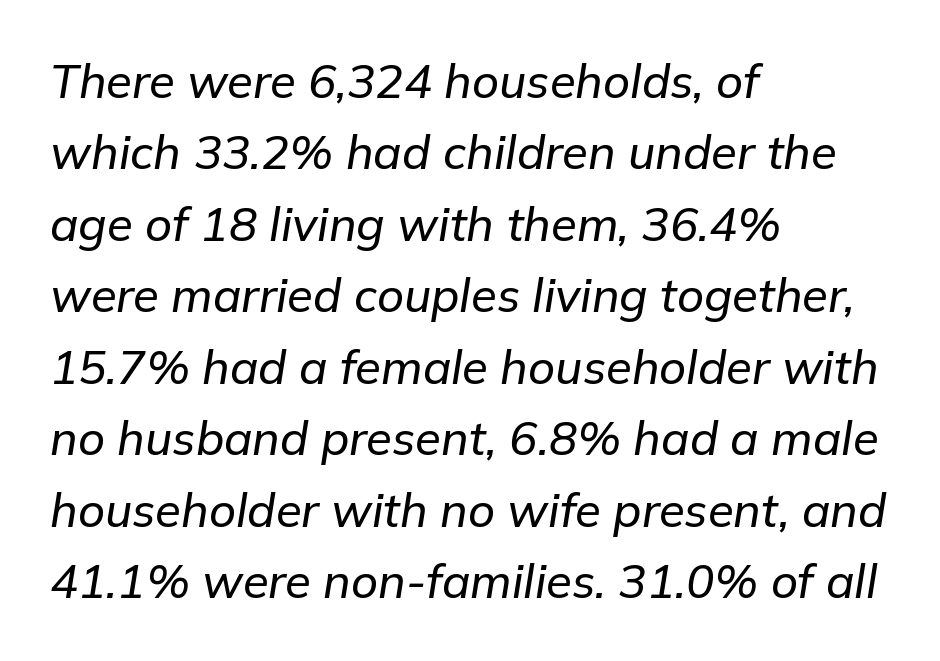
Is this a fixed-width face? No — the glyphs have proportional, varying widths. Short and long lines alike share a common starting point at left. The lettering tilts uniformly, giving the passage an italic look. Glance below the letters and you will spot only blank space. The passage shown has conventional tracking throughout.
